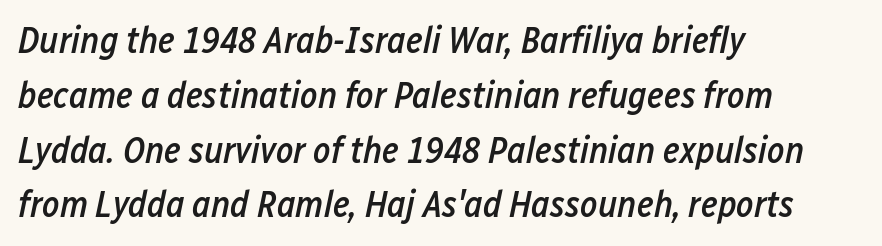
Looks like regular typesetting: each glyph gets only the width it needs. These lines keep a tight, regular rhythm from letter to letter. These lines sit exactly where default settings would place them. Nobody drew a line under any word here. This is moderately heavy type, rendered in semibold.
